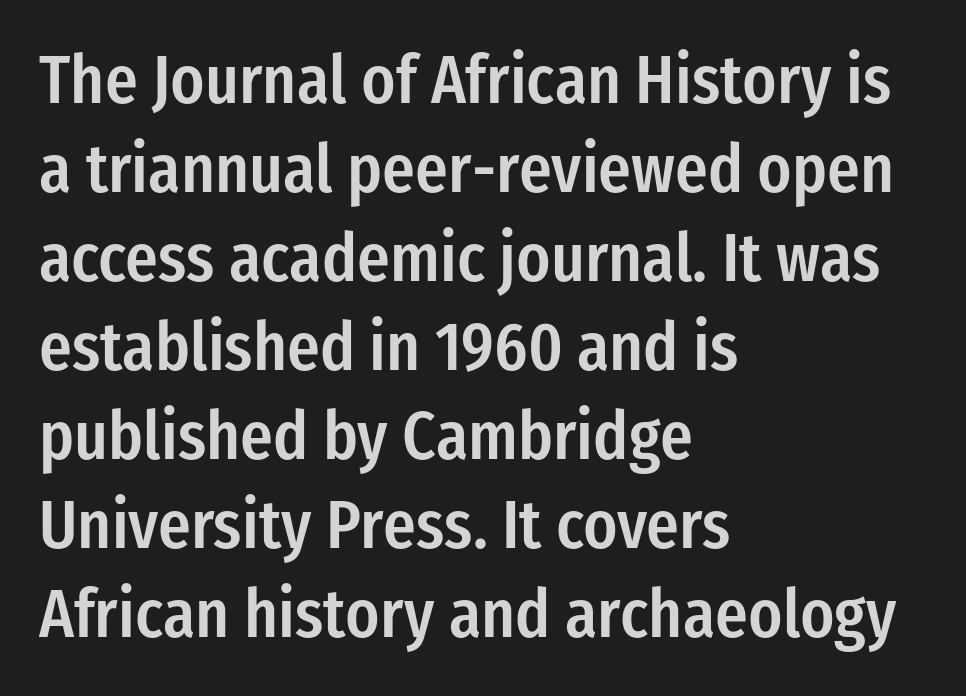
{"serif": "no", "italic": "no", "bold": "semi", "weight": "semibold", "width": "condensed", "stroke_contrast": "low", "x_height": "medium", "monospaced": "no", "underline": "no", "align": "left", "line_spacing": "normal", "line_spacing_ratio": 1.31, "letter_spacing": "normal", "letter_spacing_em": 0.0, "glyph_px": 68}
